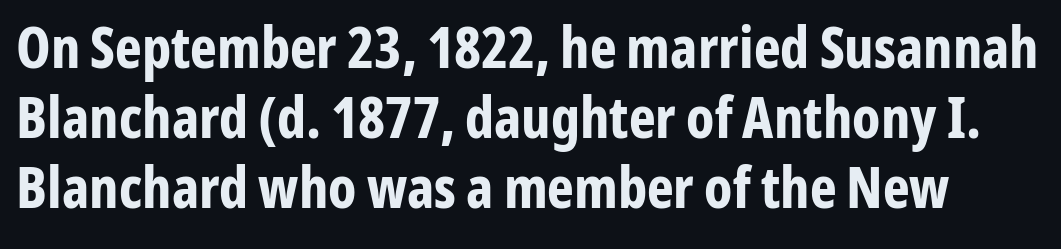
The image shows 57 px bold, condensed sans-serif type, upright; set line spacing 1.23x, normal letter spacing, not underlined; low stroke contrast and a medium x-height.
